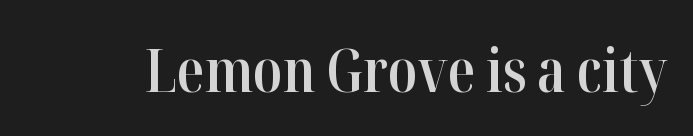
The image shows 61 px semibold, condensed serif type, upright; set normal letter spacing, not underlined; high stroke contrast and a medium x-height.
